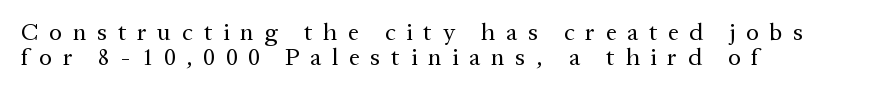
{"italic": "no", "bold": "no", "underline": "no", "align": "left", "line_spacing": "tight", "line_spacing_ratio": 1.04, "letter_spacing": "wide", "letter_spacing_em": 0.45, "glyph_px": 24}
